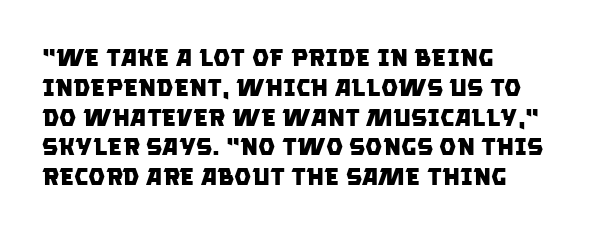
The image shows 24 px bold type; set left-aligned, line spacing 1.24x, normal letter spacing, not underlined.
